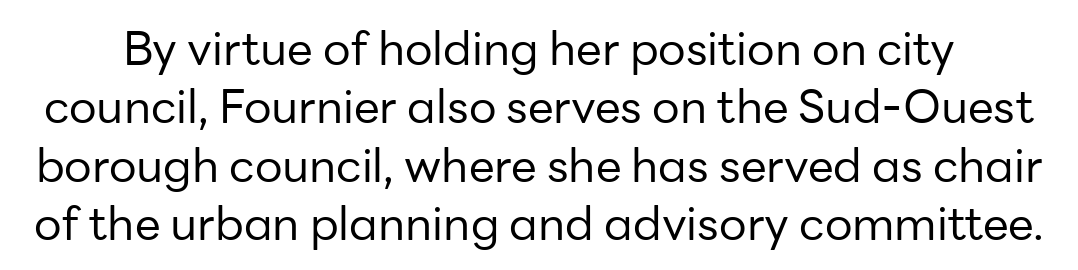
The lines sit at an ordinary, default distance from one another. I'd call this a sans setting — the letters go barefoot. Characters follow at the spacing the type designer built in. Think standard paragraph weight, or any step lighter than that.
